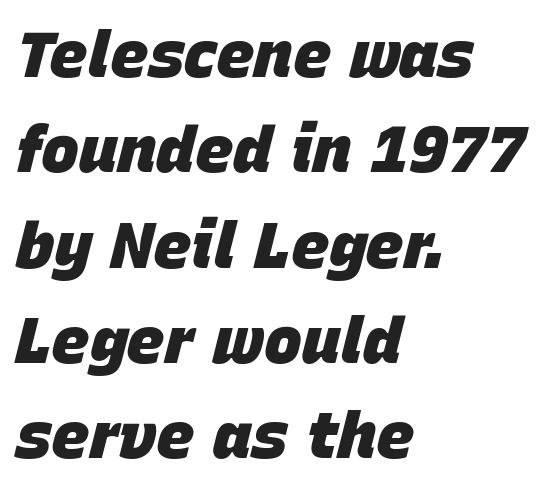
The image shows 64 px heavy type, italic (leaning right); set left-aligned, normal line spacing (1.49x), normal letter spacing, not underlined; low stroke contrast and a large x-height.
